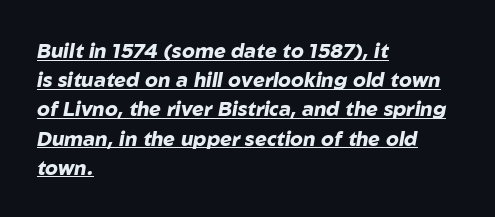
{"italic": "yes", "lean": "right", "slant_degrees": 10, "bold": "yes", "underline": "yes", "align": "left", "line_spacing": "normal", "line_spacing_ratio": 1.46, "letter_spacing": "normal", "letter_spacing_em": 0.0, "glyph_px": 20}
